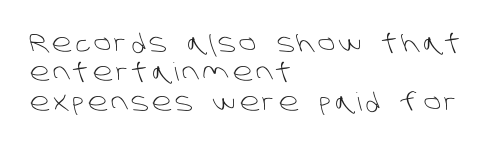
Each line starts at the same left margin while the right side varies. Weight: in the light-to-regular range. The space beneath each line is pristine and unruled.
